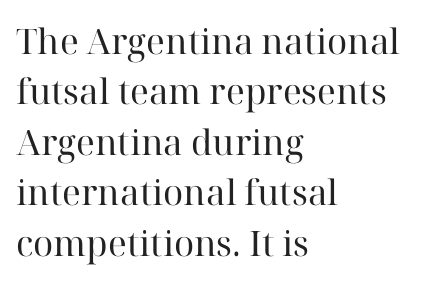
{"serif": "yes", "italic": "no", "bold": "no", "weight": "regular", "width": "normal", "stroke_contrast": "high", "x_height": "medium", "monospaced": "no", "underline": "no", "align": "left", "line_spacing": "normal", "line_spacing_ratio": 1.44, "letter_spacing": "normal", "letter_spacing_em": 0.0, "glyph_px": 35}
